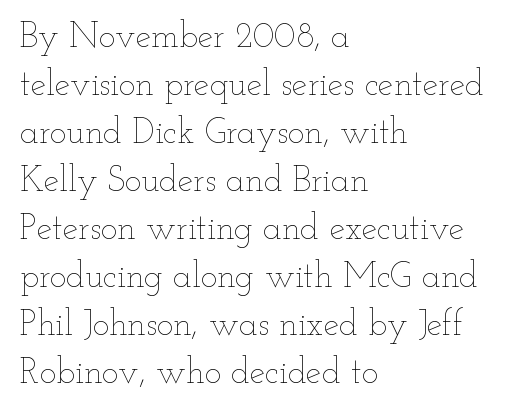
The image shows 35 px thin, wide type, upright; set left-aligned, normal line spacing (1.37x), normal letter spacing, not underlined; low stroke contrast and a small x-height.
